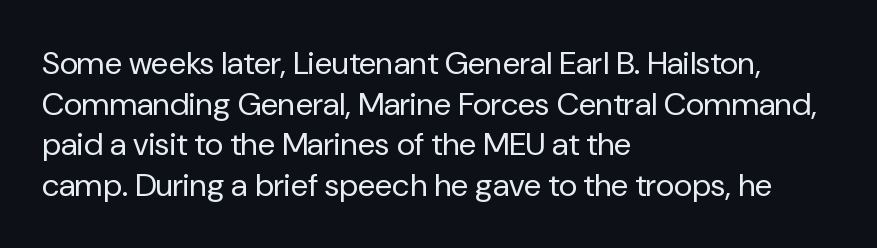
{"serif": "no", "italic": "no", "bold": "no", "weight": "regular", "width": "normal", "stroke_contrast": "low", "x_height": "medium", "monospaced": "no", "underline": "no", "align": "left", "line_spacing": "normal", "line_spacing_ratio": 1.27, "letter_spacing": "normal", "letter_spacing_em": 0.0, "glyph_px": 32}
